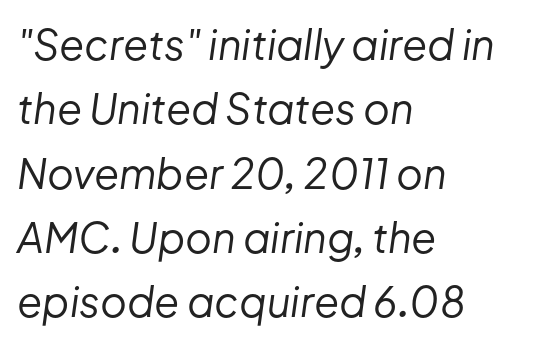
{"italic": "yes", "lean": "right", "slant_degrees": 8, "bold": "no", "weight": "regular", "width": "normal", "stroke_contrast": "low", "x_height": "medium", "monospaced": "no", "underline": "no", "align": "left", "line_spacing": "normal", "line_spacing_ratio": 1.57, "letter_spacing": "normal", "letter_spacing_em": 0.0, "glyph_px": 41}
